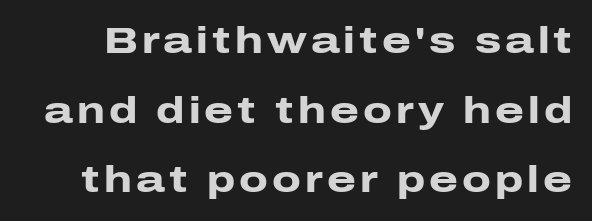
{"serif": "no", "italic": "no", "bold": "yes", "weight": "heavy", "width": "wide", "stroke_contrast": "low", "x_height": "medium", "monospaced": "no", "underline": "no", "line_spacing_ratio": 1.88, "glyph_px": 37}
